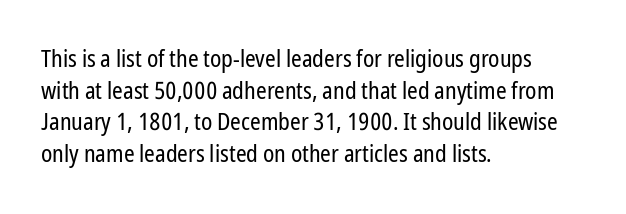
The image shows 24 px text type, upright; set left-aligned, normal line spacing (1.32x), normal letter spacing, not underlined.
